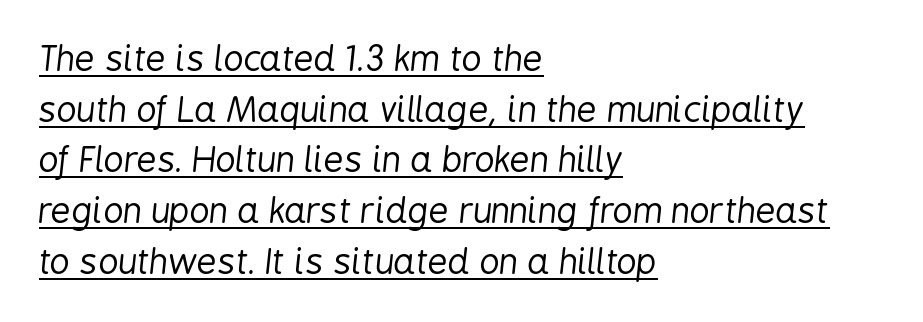
{"italic": "yes", "lean": "right", "slant_degrees": 6, "bold": "no", "weight": "regular", "width": "condensed", "stroke_contrast": "low", "x_height": "medium", "monospaced": "no", "underline": "yes", "align": "left", "line_spacing": "normal", "line_spacing_ratio": 1.45, "letter_spacing": "normal", "letter_spacing_em": 0.0, "glyph_px": 35}
